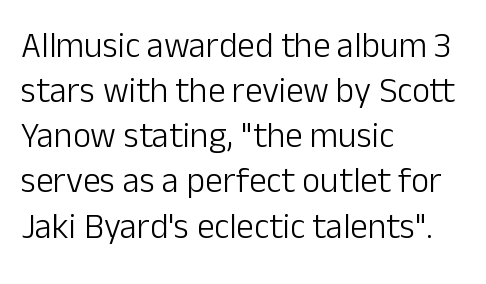
The image shows 35 px light sans-serif type, upright; set left-aligned, normal line spacing (1.29x), normal letter spacing, not underlined; low stroke contrast and a medium x-height.
